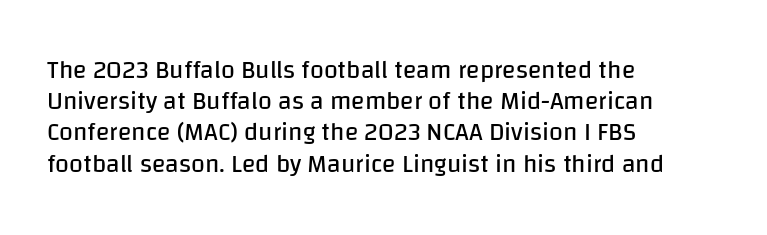
{"italic": "no", "bold": "no", "underline": "no", "align": "left", "line_spacing": "normal", "line_spacing_ratio": 1.25, "letter_spacing": "normal", "letter_spacing_em": 0.0, "glyph_px": 25}
